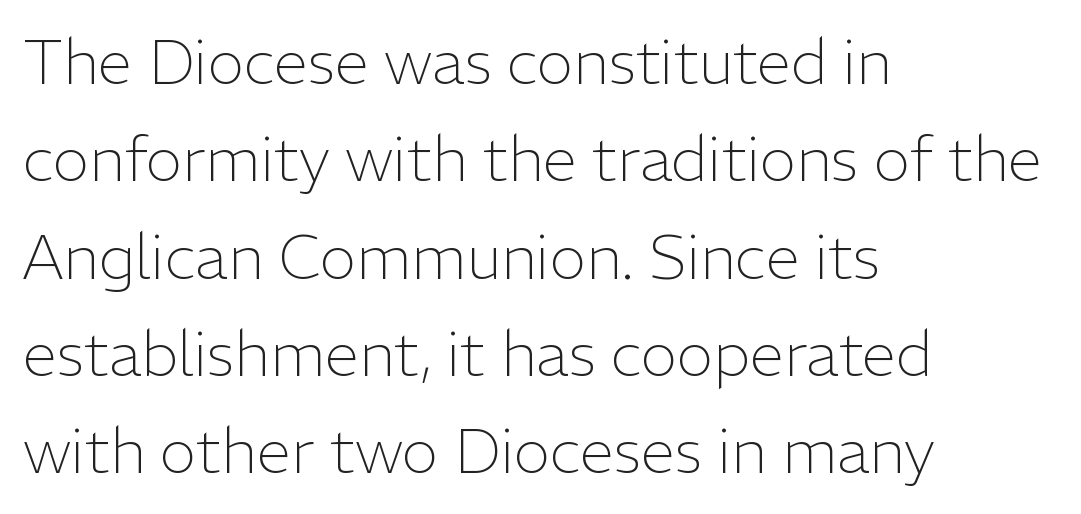
{"serif": "no", "italic": "no", "bold": "no", "weight": "light", "width": "normal", "stroke_contrast": "low", "x_height": "medium", "monospaced": "no", "underline": "no", "align": "left", "line_spacing": "normal", "line_spacing_ratio": 1.57, "letter_spacing": "normal", "letter_spacing_em": 0.0, "glyph_px": 62}
